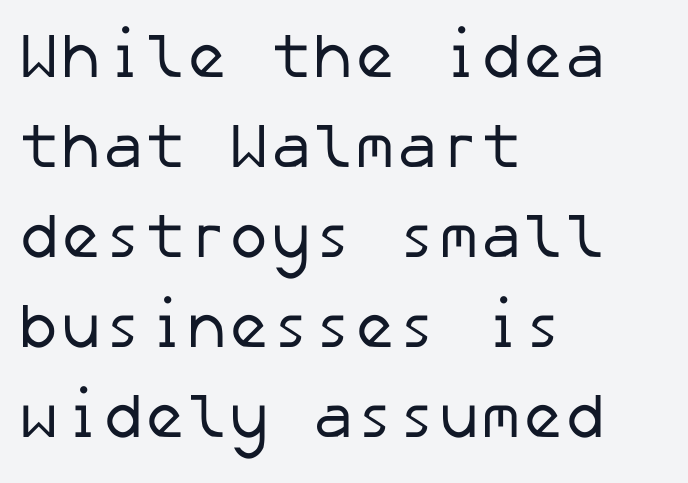
Q: Is the text bold? A: No.
Q: Is the typeface a serif or a sans-serif typeface? A: Sans-serif.
Q: Is the text underlined? A: No.
Q: How is the paragraph aligned? A: Left-aligned.
Q: Is the spacing between letters normal or unusually wide? A: Normal.
Q: Is the spacing between lines tight, normal or loose? A: Normal.
Q: Width (condensed, normal, or wide)? A: Normal.
Q: Stroke contrast? A: Low.
Q: x-height? A: Medium.
